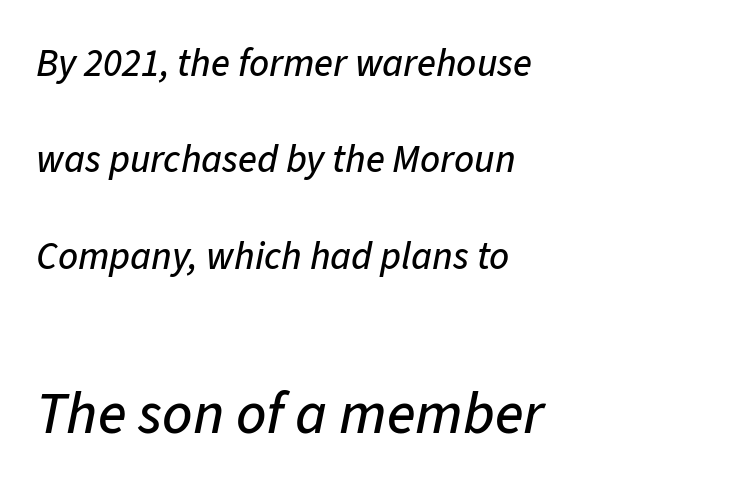
Airy leading. Is the letter spacing exaggerated? No — it looks like the ordinary default. The composition opens small and finishes big. The gap between lines stays unmarked. Varying glyph widths throughout — classic text-font behaviour.
